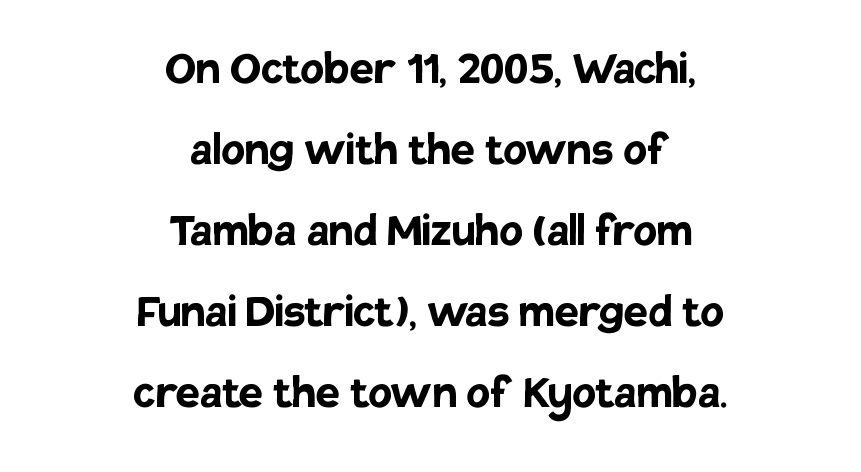
The image shows 54 px semibold sans-serif type, upright; set centered, normal line spacing (1.5x), normal letter spacing, not underlined; low stroke contrast and a large x-height.
